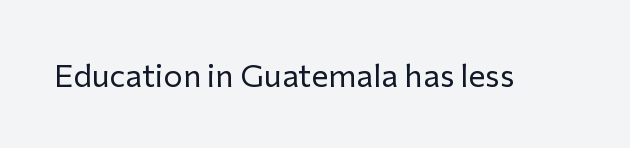
{"serif": "no", "italic": "no", "bold": "no", "weight": "regular", "width": "normal", "stroke_contrast": "low", "x_height": "medium", "monospaced": "no", "underline": "no", "letter_spacing": "normal", "letter_spacing_em": 0.0, "glyph_px": 32}
